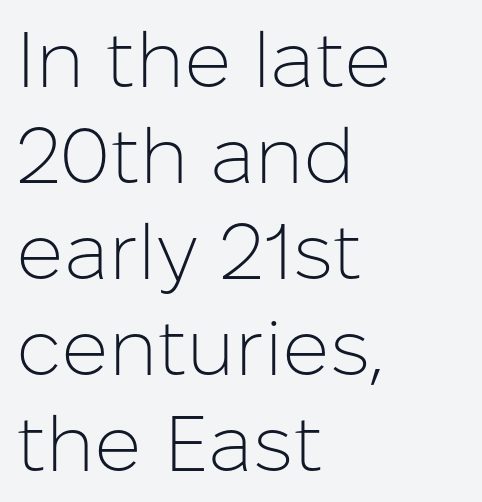
No chunkiness to these letters — they're not bold. Notice how the passage keeps a crisp vertical edge on the left only. This is roman type, the default non-slanted kind. Each row of text sits above clean, open space. The letters carry no serifs — their stems end cleanly without finishing strokes. The gaps between neighbouring characters are ordinary and unremarkable.
